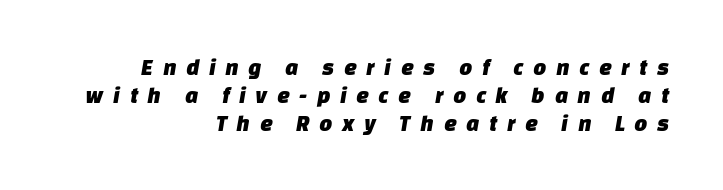
Q: Is the text underlined? A: No.
Q: How is the paragraph aligned? A: Right-aligned.
Q: Is the spacing between letters normal or unusually wide? A: Unusually wide.
